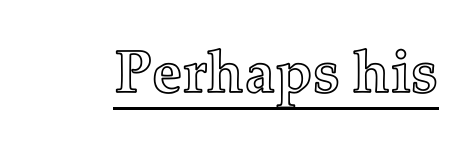
Q: Is the text italic (slanted)? A: No, it is upright.
Q: Is the text underlined? A: Yes.
Q: Is the spacing between letters normal or unusually wide? A: Normal.
Q: Width (condensed, normal, or wide)? A: Normal.
Q: x-height? A: Medium.
Q: Monospaced? A: No.
